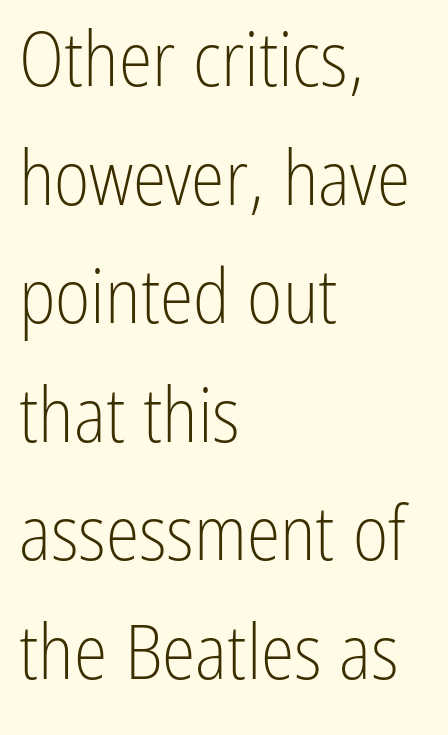
The image shows 76 px light, condensed sans-serif type, upright; set left-aligned, normal line spacing (1.56x), normal letter spacing, not underlined; low stroke contrast and a medium x-height.
